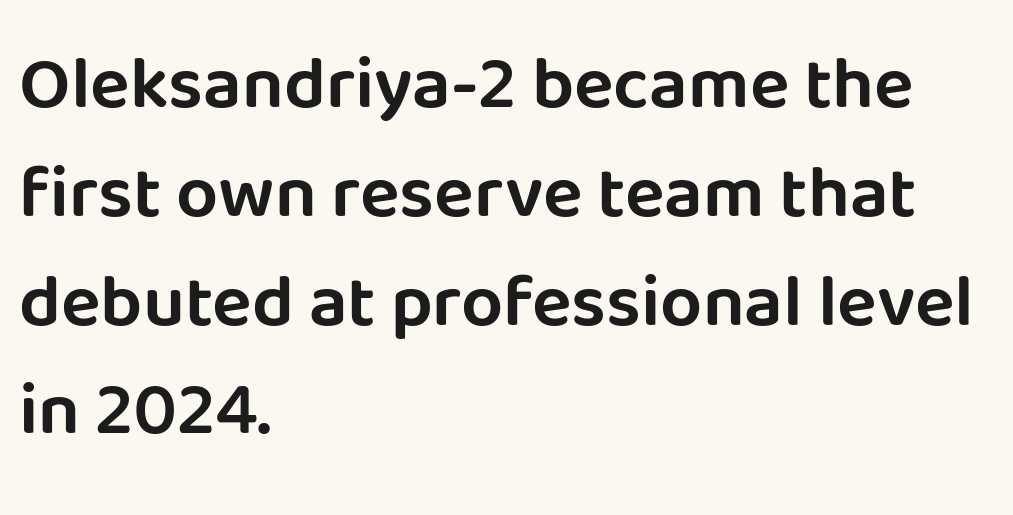
The area under the type is left untouched. Font category for this specimen: sans-serif. The compositor pushed each line to the left boundary. Evenly set lines give the paragraph a standard silhouette. The font's upright variant was chosen for this text.
